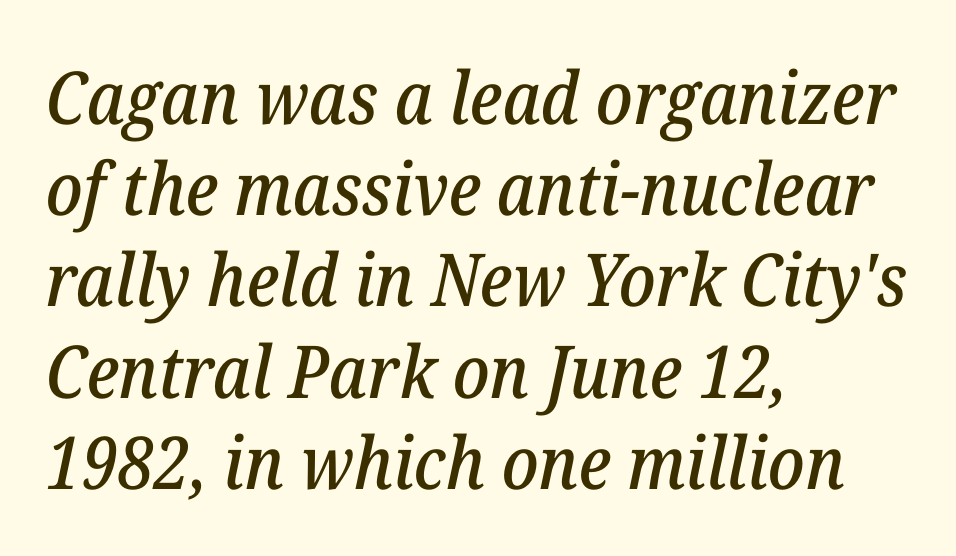
Q: Is the text italic (slanted)? A: Yes, it leans right by about 12 degrees.
Q: Is the typeface a serif or a sans-serif typeface? A: Serif.
Q: Is the text underlined? A: No.
Q: How is the paragraph aligned? A: Left-aligned.
Q: Is the spacing between letters normal or unusually wide? A: Normal.
Q: Is the spacing between lines tight, normal or loose? A: Normal.
Q: Width (condensed, normal, or wide)? A: Normal.
Q: Stroke contrast? A: Low.
Q: x-height? A: Medium.
Q: Monospaced? A: No.
